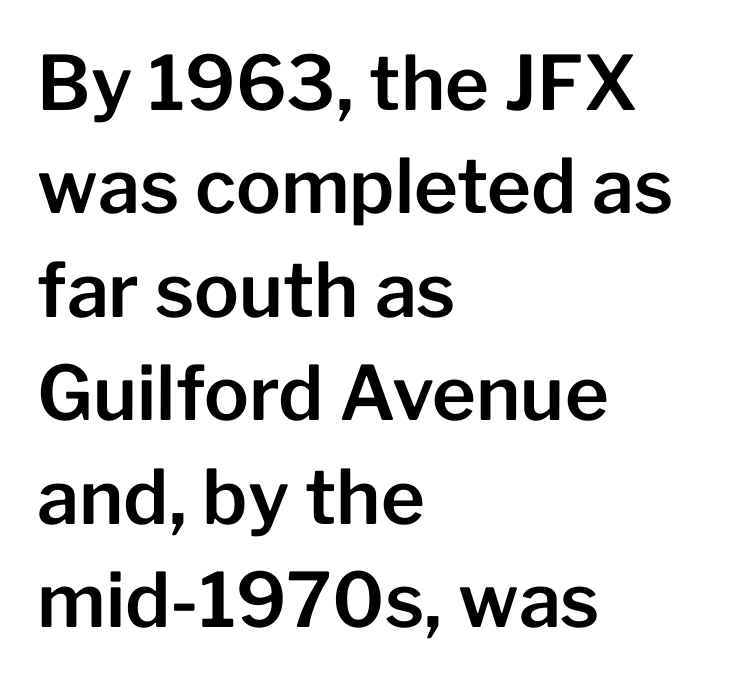
The image shows 75 px sans-serif type, upright; set left-aligned, normal line spacing (1.38x), normal letter spacing, not underlined; low stroke contrast and a medium x-height.
